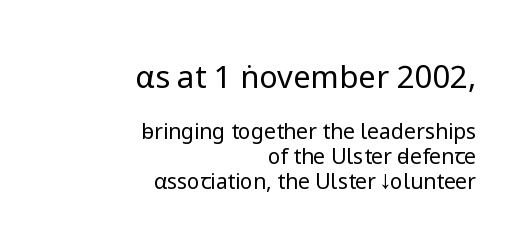
{"serif": "no", "italic": "no", "bold": "no", "weight": "regular", "width": "normal", "stroke_contrast": "low", "x_height": "medium", "monospaced": "no", "underline": "no", "align": "right", "line_spacing_ratio": 1.2, "letter_spacing": "normal", "letter_spacing_em": 0.0, "larger_block": "first", "size_ratio": 1.48, "glyph_px": 31}
